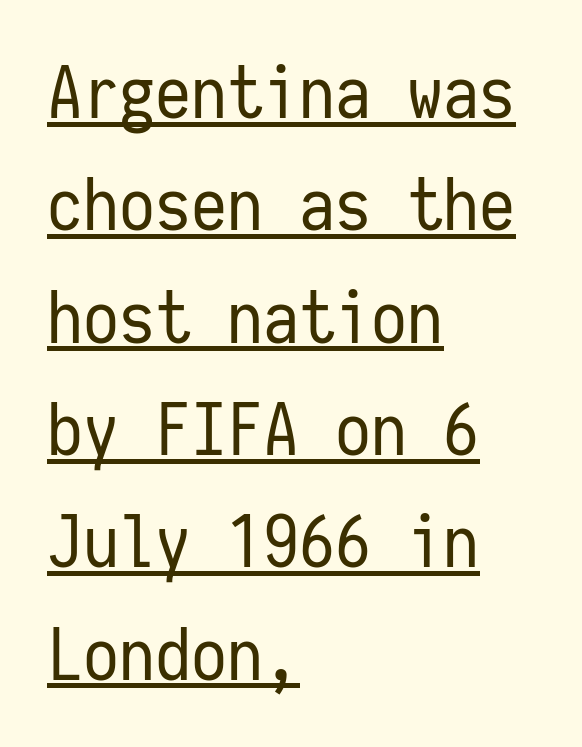
Q: Is the text bold? A: No.
Q: Is the text italic (slanted)? A: No, it is upright.
Q: Is the typeface a serif or a sans-serif typeface? A: Sans-serif.
Q: Is the text underlined? A: Yes.
Q: How is the paragraph aligned? A: Left-aligned.
Q: Is the spacing between letters normal or unusually wide? A: Normal.
Q: Is the spacing between lines tight, normal or loose? A: Normal.
Q: Width (condensed, normal, or wide)? A: Condensed.
Q: Stroke contrast? A: Low.
Q: x-height? A: Medium.
Q: Monospaced? A: Yes.
